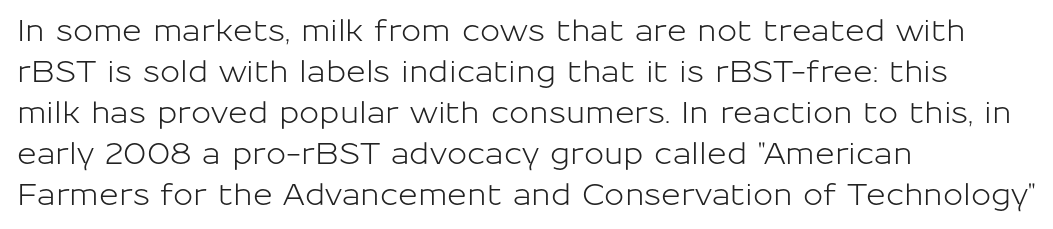
{"serif": "no", "italic": "no", "width": "normal", "stroke_contrast": "low", "x_height": "medium", "monospaced": "no", "underline": "no", "align": "left", "line_spacing": "normal", "line_spacing_ratio": 1.37, "letter_spacing": "normal", "letter_spacing_em": 0.0, "glyph_px": 30}
